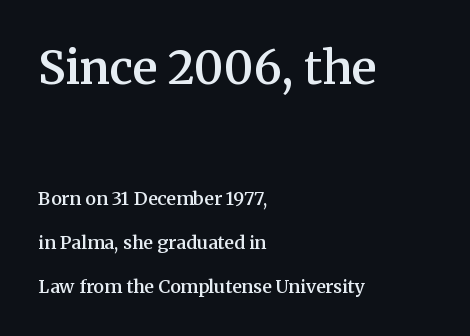
Q: Is the text bold? A: Semi-bold.
Q: Is the text italic (slanted)? A: No, it is upright.
Q: Is the typeface a serif or a sans-serif typeface? A: Serif.
Q: Is the text underlined? A: No.
Q: How is the paragraph aligned? A: Left-aligned.
Q: Is the spacing between letters normal or unusually wide? A: Normal.
Q: Is the spacing between lines tight, normal or loose? A: Loose.
Q: Which block of text is set in a larger size, the first (top) or the second (bottom)? A: The first (top) one.
Q: Width (condensed, normal, or wide)? A: Normal.
Q: Stroke contrast? A: Medium.
Q: x-height? A: Medium.
Q: Monospaced? A: No.
